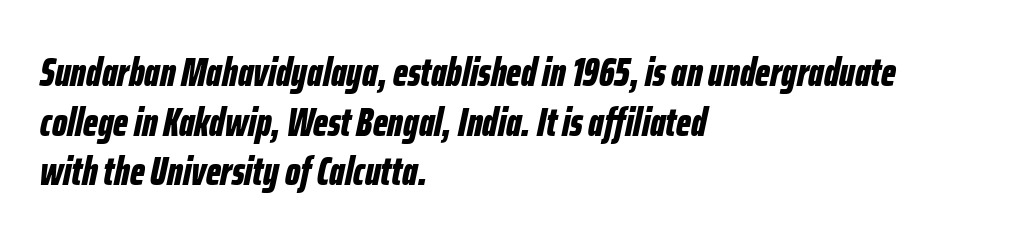
{"italic": "yes", "lean": "right", "slant_degrees": 12, "bold": "yes", "weight": "bold", "width": "condensed", "stroke_contrast": "low", "x_height": "medium", "monospaced": "no", "underline": "no", "align": "left", "line_spacing_ratio": 1.24, "letter_spacing": "normal", "letter_spacing_em": 0.0, "glyph_px": 40}
